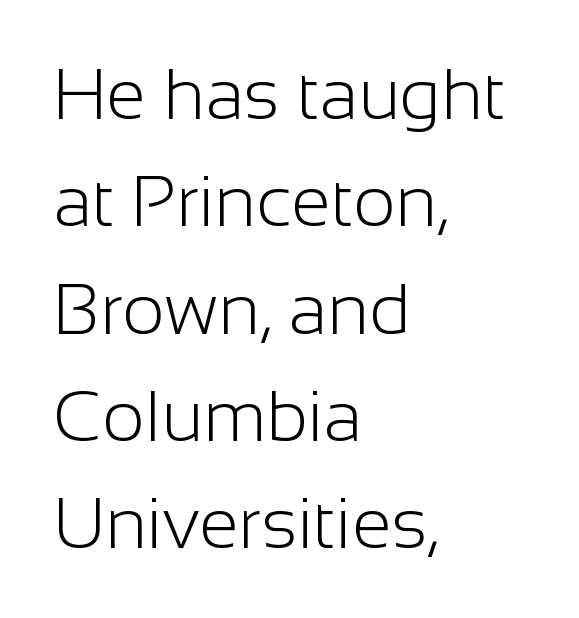
Serifs: no, the terminals of the letterforms are clean. The paragraph has a hard left edge and a soft right edge. There is no visible air inserted between adjacent glyphs. The face looks like a standard text weight, possibly lighter. Looks like regular typesetting: each glyph gets only the width it needs. The gap between lines stays unmarked.
